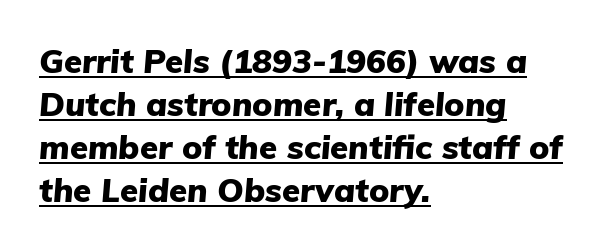
Each new line begins a customary step beneath the previous one. What stands out about the letter spacing? Nothing — it is the standard amount. Think of a printed novel: that variable character pitch is what you see here. Quick note: underline on. The setting favours the left margin, as ordinary paragraphs usually do. The letters are slanted; this is an italic face.
